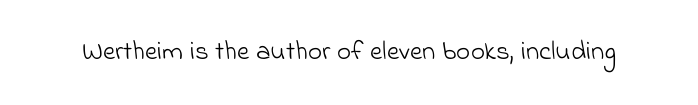
The image shows 27 px text type; set normal letter spacing, not underlined.
